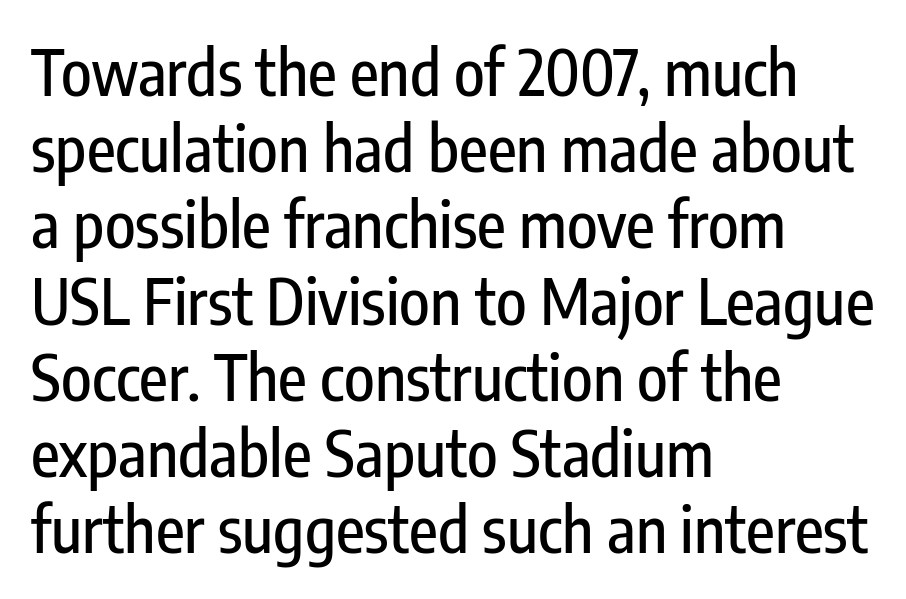
Descender tails drop into unmarked territory. This sample uses an upright cut, with every glyph sitting square on the baseline. Proportional: the letters do not fall into vertical columns. What stands out about the letter spacing? Nothing — it is the standard amount.
